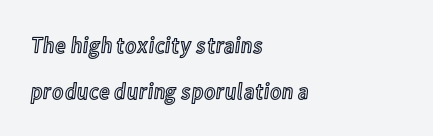
The image shows 23 px text type; set left-aligned, loose line spacing (2.0x), normal letter spacing, not underlined.
